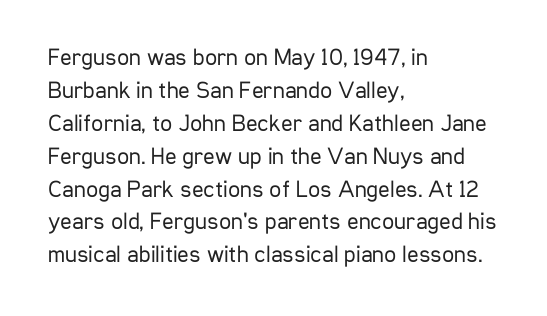
Q: Is the text bold? A: No.
Q: Is the text italic (slanted)? A: No, it is upright.
Q: Is the text underlined? A: No.
Q: How is the paragraph aligned? A: Left-aligned.
Q: Is the spacing between letters normal or unusually wide? A: Normal.
Q: Is the spacing between lines tight, normal or loose? A: Normal.
